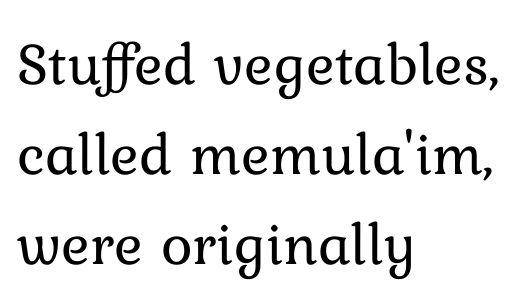
The image shows 60 px regular-weight type, upright; set left-aligned, normal line spacing (1.5x), normal letter spacing, not underlined; low stroke contrast and a medium x-height.
